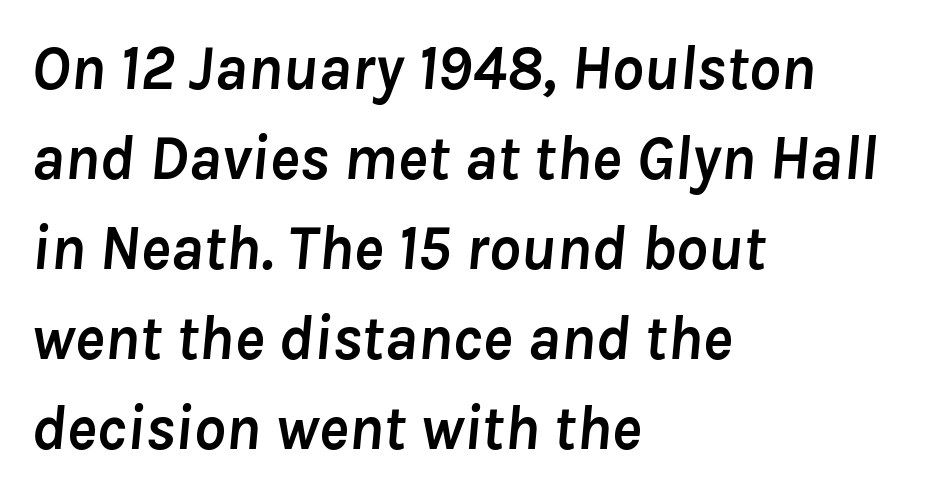
Q: Is the text bold? A: Yes.
Q: Is the text italic (slanted)? A: Yes, it leans right by about 8 degrees.
Q: Is the text underlined? A: No.
Q: How is the paragraph aligned? A: Left-aligned.
Q: Is the spacing between letters normal or unusually wide? A: Normal.
Q: Is the spacing between lines tight, normal or loose? A: Normal.
Q: Width (condensed, normal, or wide)? A: Normal.
Q: Stroke contrast? A: Low.
Q: x-height? A: Medium.
Q: Monospaced? A: No.
